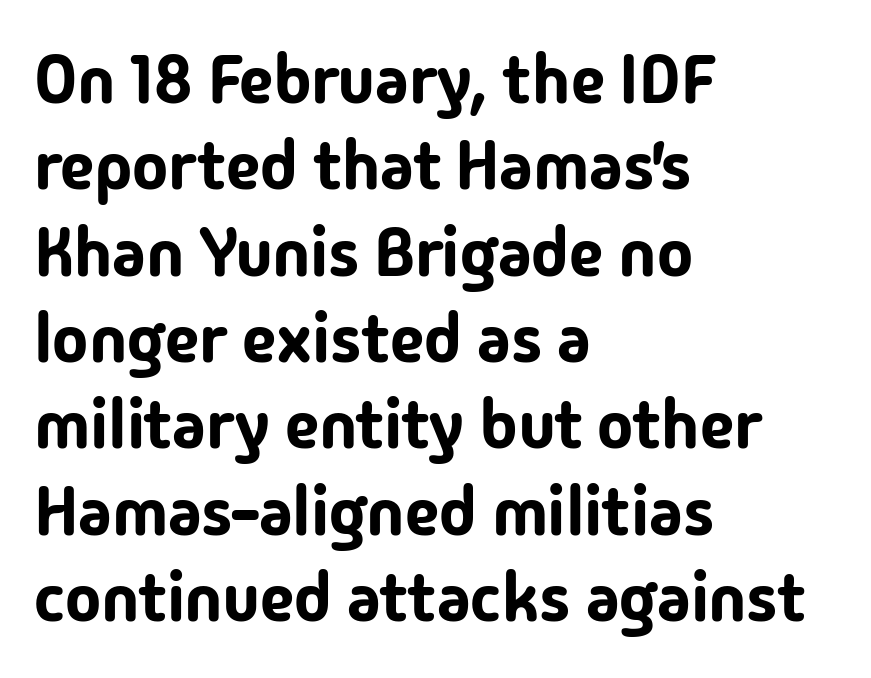
{"serif": "no", "italic": "no", "width": "normal", "stroke_contrast": "low", "x_height": "medium", "monospaced": "no", "underline": "no", "align": "left", "line_spacing": "normal", "line_spacing_ratio": 1.27, "letter_spacing": "normal", "letter_spacing_em": 0.0, "glyph_px": 68}
